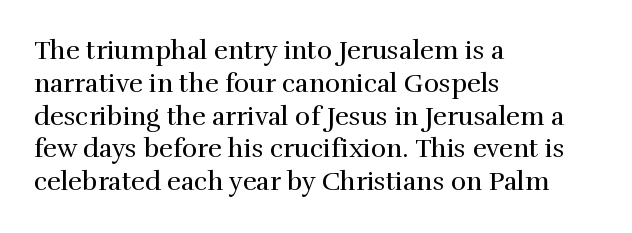
{"italic": "no", "bold": "no", "underline": "no", "align": "left", "line_spacing": "normal", "line_spacing_ratio": 1.26, "letter_spacing": "normal", "letter_spacing_em": 0.0, "glyph_px": 26}
